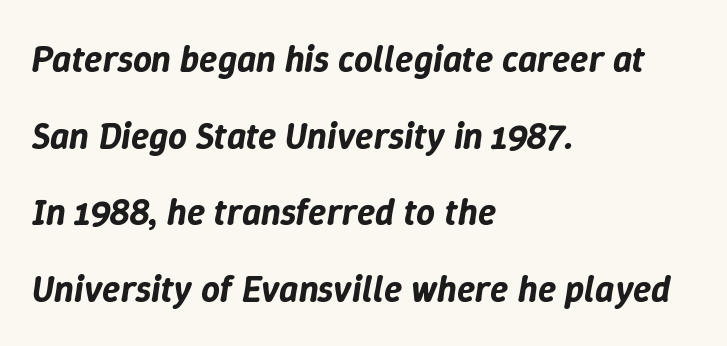
The image shows 37 px text type, italic (leaning right); set left-aligned, loose line spacing (2.07x), normal letter spacing, not underlined; low stroke contrast and a medium x-height.
